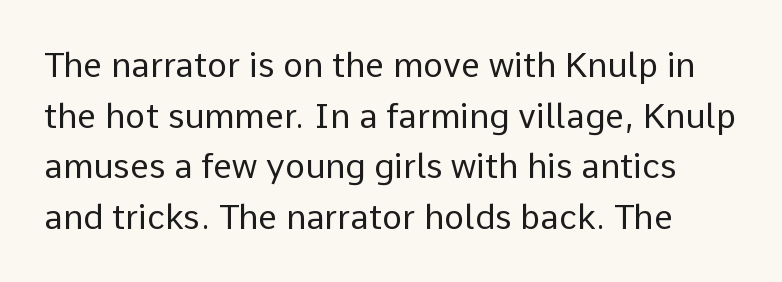
Honestly, the row spacing looks completely unremarkable. A quiet, ordinary-to-light weight characterises the typeface. Spacing verdict: proportional, widths tailored to each character. Beneath every word, the page is bare.
